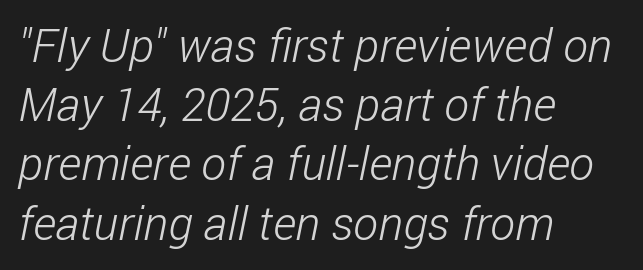
Q: Is the text bold? A: No.
Q: Is the typeface a serif or a sans-serif typeface? A: Sans-serif.
Q: Is the text underlined? A: No.
Q: How is the paragraph aligned? A: Left-aligned.
Q: Is the spacing between letters normal or unusually wide? A: Normal.
Q: Is the spacing between lines tight, normal or loose? A: Normal.
Q: Width (condensed, normal, or wide)? A: Condensed.
Q: Stroke contrast? A: Low.
Q: x-height? A: Medium.
Q: Monospaced? A: No.
